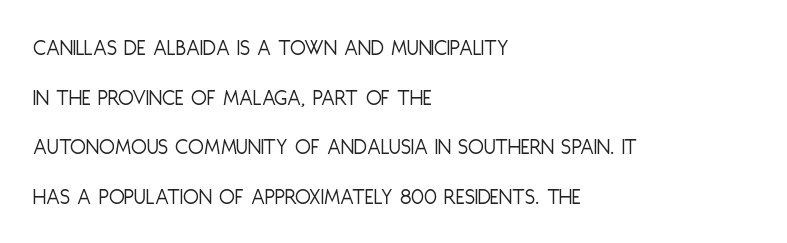
The image shows 23 px text type, upright; set left-aligned, loose line spacing (2.16x), normal letter spacing, not underlined.
